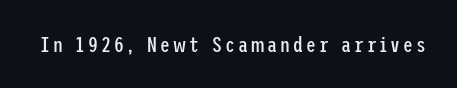
The specimen reads as upright at a glance. The face looks like a standard text weight, possibly lighter. Nobody drew a line under any word here.
